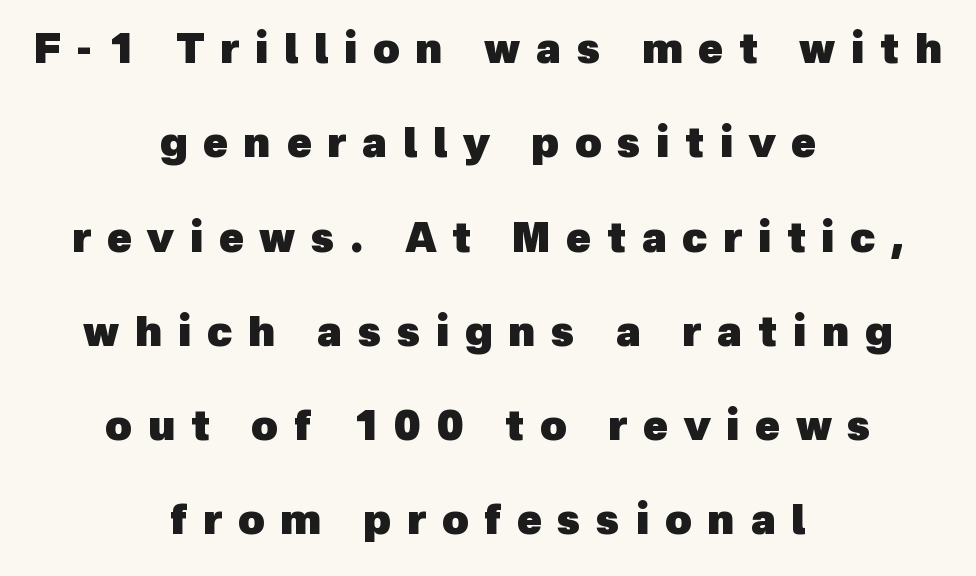
{"serif": "no", "bold": "yes", "weight": "heavy", "width": "normal", "x_height": "medium", "monospaced": "no", "underline": "no", "align": "center", "line_spacing": "loose", "line_spacing_ratio": 2.3, "letter_spacing": "wide", "letter_spacing_em": 0.38, "glyph_px": 41}
